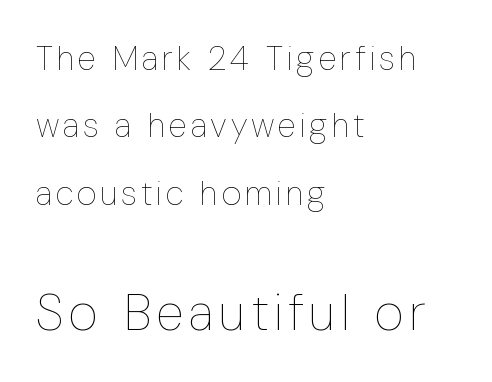
Q: Is the text bold? A: No.
Q: Is the text italic (slanted)? A: No, it is upright.
Q: Is the text underlined? A: No.
Q: How is the paragraph aligned? A: Left-aligned.
Q: Is the spacing between lines tight, normal or loose? A: Loose.
Q: Which block of text is set in a larger size, the first (top) or the second (bottom)? A: The second (bottom) one.
Q: Width (condensed, normal, or wide)? A: Condensed.
Q: Stroke contrast? A: Low.
Q: x-height? A: Medium.
Q: Monospaced? A: No.
